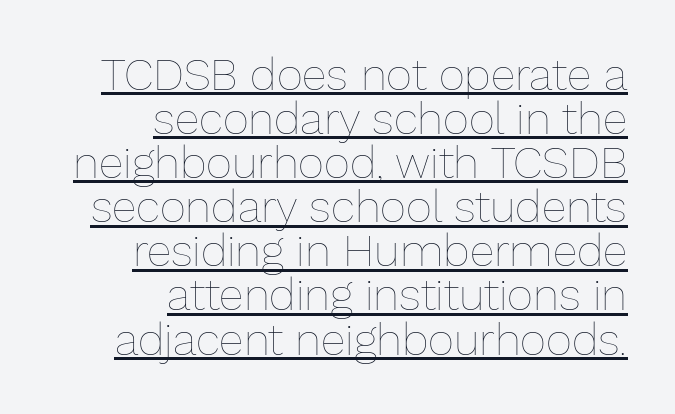
{"italic": "no", "bold": "no", "weight": "thin", "width": "normal", "stroke_contrast": "low", "x_height": "medium", "monospaced": "no", "underline": "yes", "align": "right", "line_spacing": "tight", "line_spacing_ratio": 0.98, "letter_spacing": "normal", "letter_spacing_em": 0.0, "glyph_px": 45}
